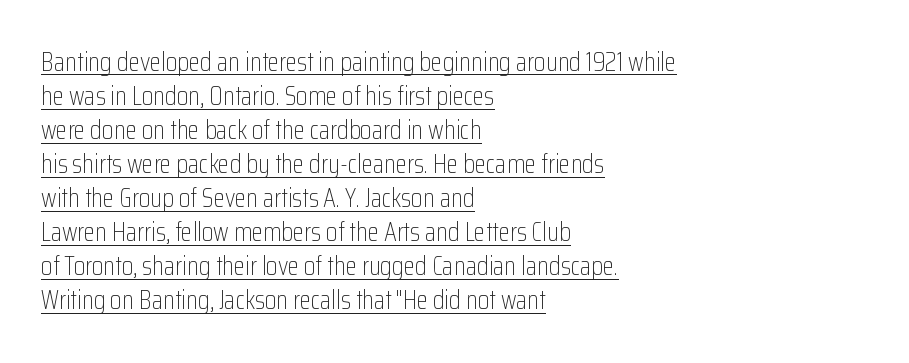
Decoration check: the copy is underlined. No extra ink here — the face is not bold. Every row of glyphs begins at an identical x-position on the left. This rendering leaves character spacing at its baseline value. Every character sits straight up, as roman type does.
